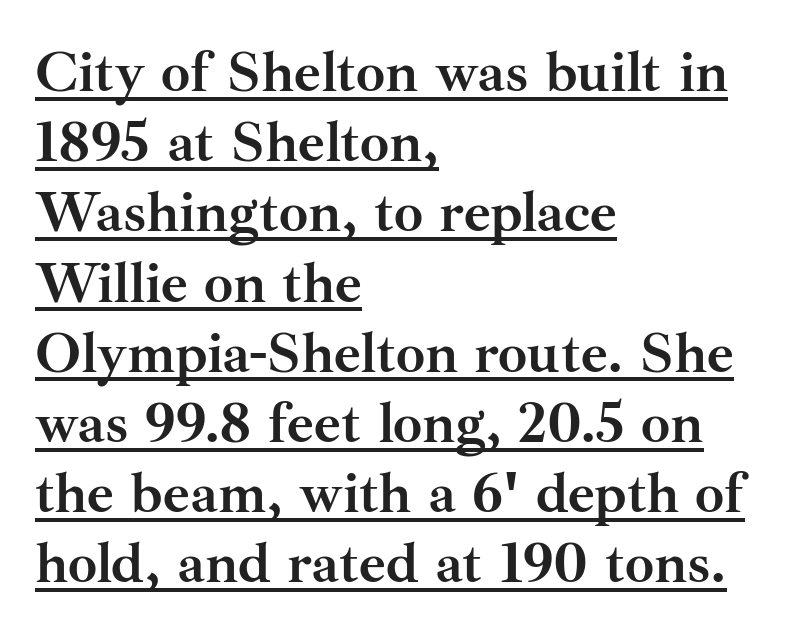
Q: Is the text bold? A: Yes.
Q: Is the text italic (slanted)? A: No, it is upright.
Q: Is the typeface a serif or a sans-serif typeface? A: Serif.
Q: Is the text underlined? A: Yes.
Q: How is the paragraph aligned? A: Left-aligned.
Q: Is the spacing between letters normal or unusually wide? A: Normal.
Q: Width (condensed, normal, or wide)? A: Normal.
Q: Stroke contrast? A: Medium.
Q: x-height? A: Small.
Q: Monospaced? A: No.
